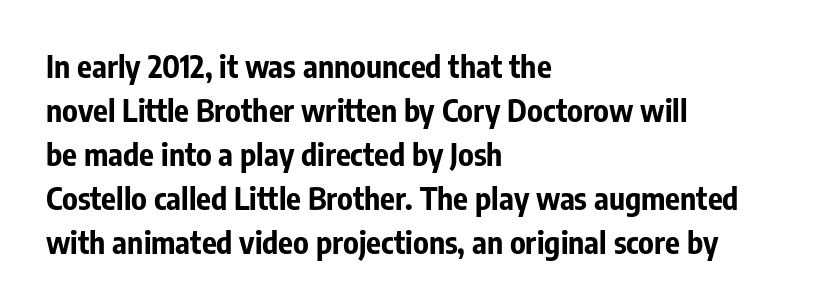
Q: Is the text bold? A: Yes.
Q: Is the text italic (slanted)? A: No, it is upright.
Q: Is the typeface a serif or a sans-serif typeface? A: Sans-serif.
Q: Is the text underlined? A: No.
Q: How is the paragraph aligned? A: Left-aligned.
Q: Is the spacing between letters normal or unusually wide? A: Normal.
Q: Is the spacing between lines tight, normal or loose? A: Normal.
Q: Width (condensed, normal, or wide)? A: Condensed.
Q: Stroke contrast? A: Low.
Q: x-height? A: Medium.
Q: Monospaced? A: No.
